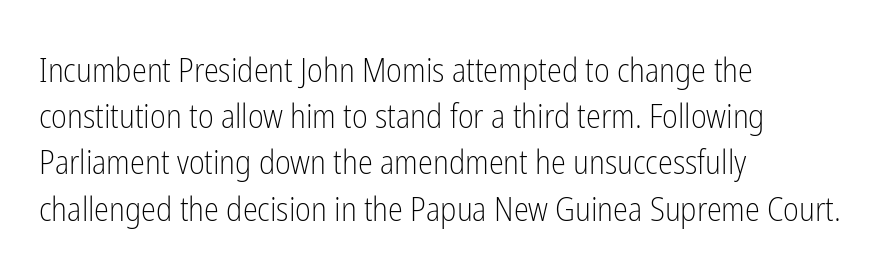
The image shows 34 px light, condensed sans-serif type, upright; set left-aligned, normal line spacing (1.36x), normal letter spacing, not underlined; low stroke contrast and a medium x-height.
